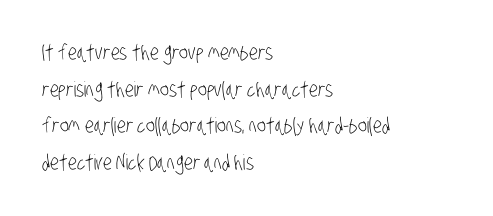
Each row of text sits above clean, open space. Line beginnings align vertically; line endings do not. The tracking reads as untouched default to a designer's eye. Summary of weight: not heavy and not bold.
